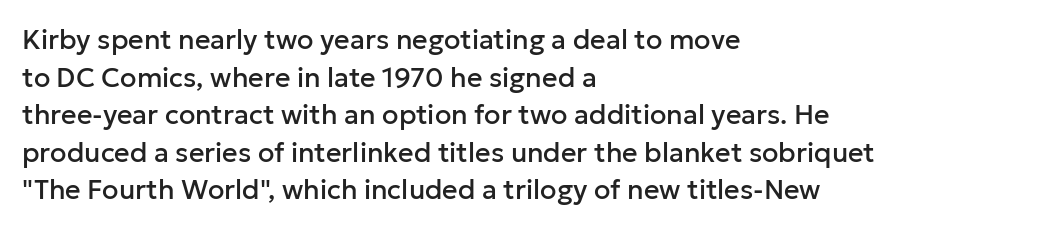
Q: Is the text italic (slanted)? A: No, it is upright.
Q: Is the text underlined? A: No.
Q: How is the paragraph aligned? A: Left-aligned.
Q: Is the spacing between letters normal or unusually wide? A: Normal.
Q: Is the spacing between lines tight, normal or loose? A: Normal.
